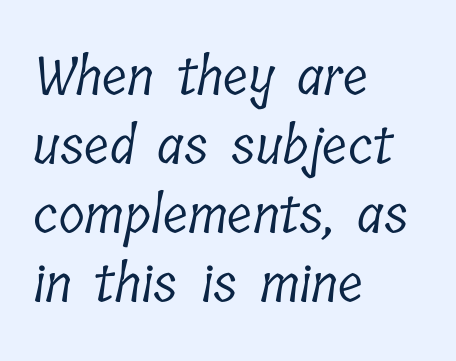
Q: Is the text bold? A: No.
Q: Is the typeface a serif or a sans-serif typeface? A: Serif.
Q: Is the text underlined? A: No.
Q: How is the paragraph aligned? A: Left-aligned.
Q: Is the spacing between letters normal or unusually wide? A: Normal.
Q: Is the spacing between lines tight, normal or loose? A: Normal.
Q: Width (condensed, normal, or wide)? A: Condensed.
Q: Stroke contrast? A: Low.
Q: x-height? A: Medium.
Q: Monospaced? A: No.
